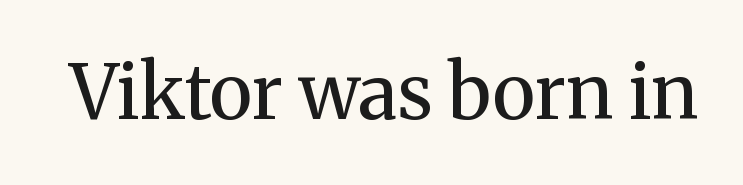
Q: Is the text bold? A: No.
Q: Is the text italic (slanted)? A: No, it is upright.
Q: Is the typeface a serif or a sans-serif typeface? A: Serif.
Q: Is the text underlined? A: No.
Q: Is the spacing between letters normal or unusually wide? A: Normal.
Q: Width (condensed, normal, or wide)? A: Normal.
Q: Stroke contrast? A: Medium.
Q: x-height? A: Medium.
Q: Monospaced? A: No.
